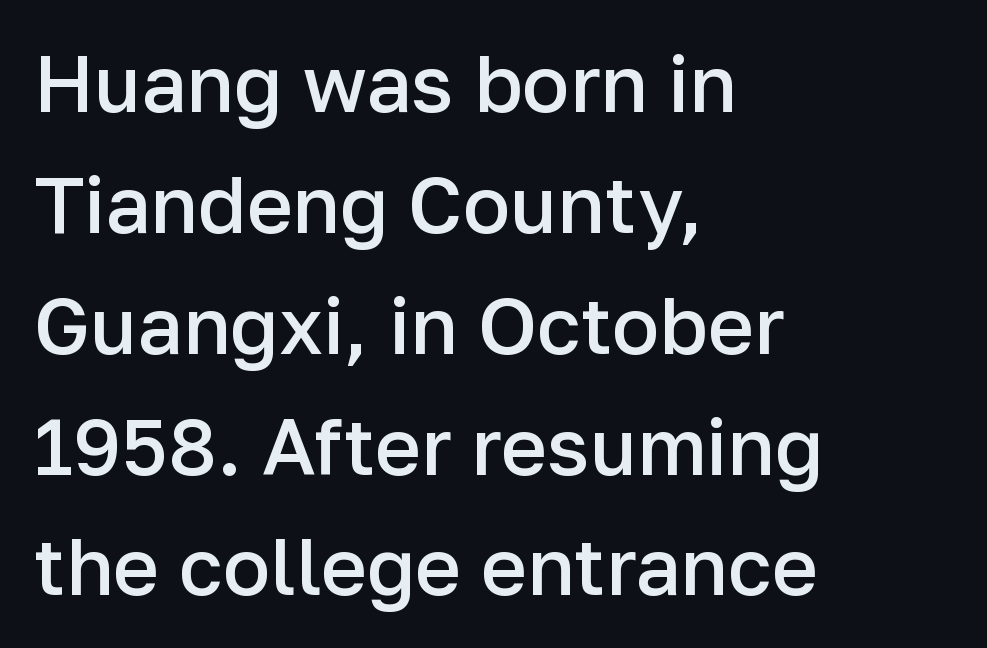
Q: Is the text bold? A: Semi-bold.
Q: Is the text italic (slanted)? A: No, it is upright.
Q: Is the typeface a serif or a sans-serif typeface? A: Sans-serif.
Q: Is the text underlined? A: No.
Q: How is the paragraph aligned? A: Left-aligned.
Q: Is the spacing between letters normal or unusually wide? A: Normal.
Q: Is the spacing between lines tight, normal or loose? A: Normal.
Q: Width (condensed, normal, or wide)? A: Normal.
Q: Stroke contrast? A: Low.
Q: x-height? A: Medium.
Q: Monospaced? A: No.
